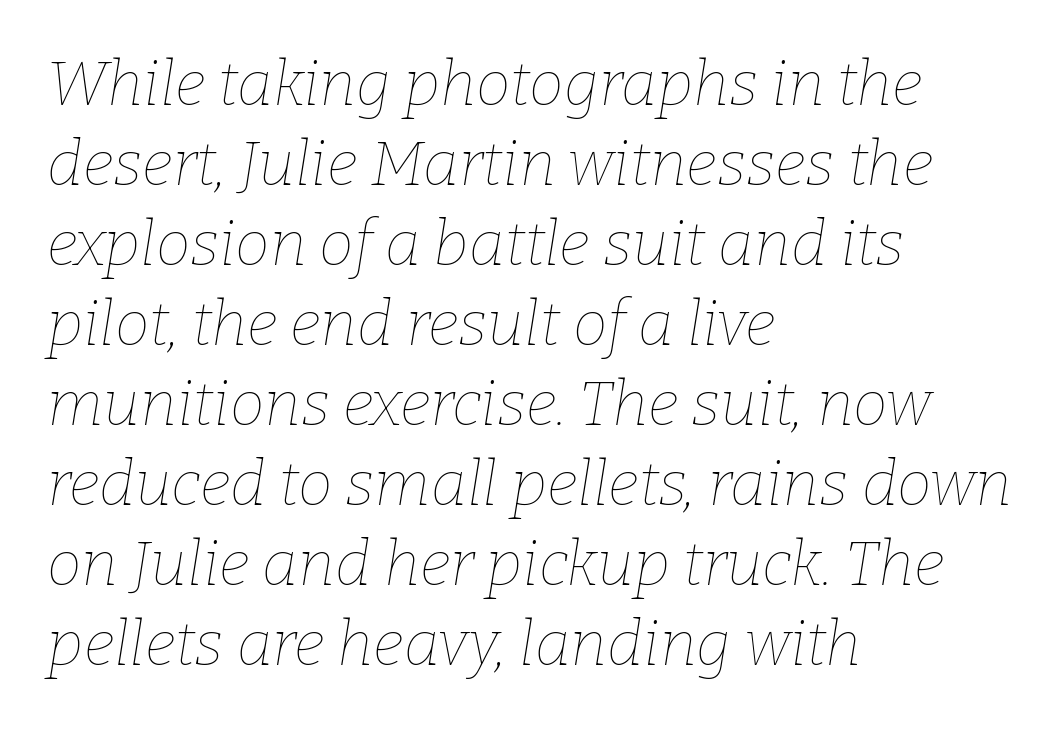
On a weight scale, this lands at 450 or below. Notice how the stems are inclined rather than vertical — that's the hallmark of italics. A classic flush-left, rag-right setting is used for this passage. Letter spacing: default. This sample has the flowing, uneven cadence of proportional lettering.
